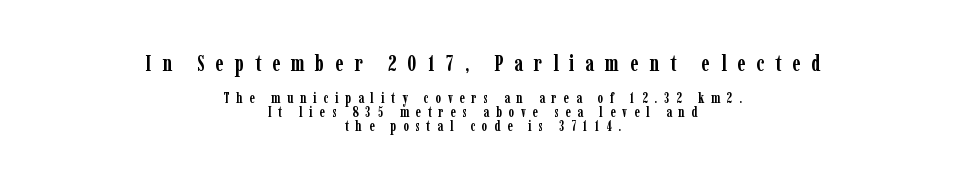
The image shows 22 px bold type, upright; set centered, tight line spacing (0.98x), unusually wide letter spacing (+0.49 em), not underlined; the first (top) block is 1.57x larger.
